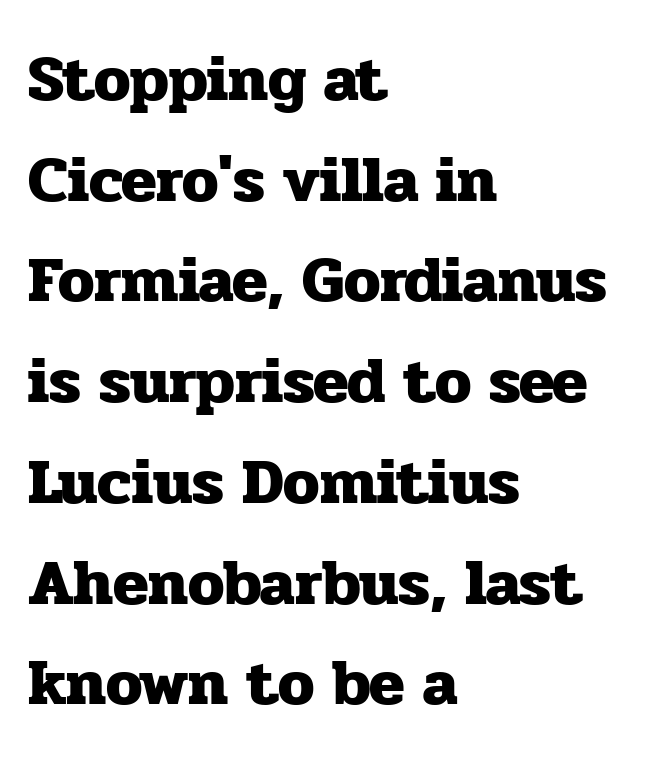
The image shows 65 px heavy serif type, upright; set left-aligned, normal line spacing (1.55x), normal letter spacing, not underlined; low stroke contrast and a medium x-height.
